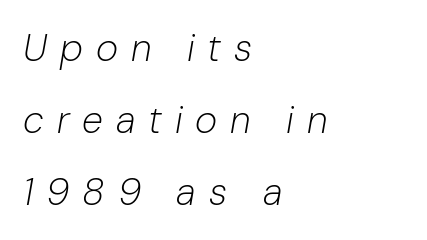
{"italic": "yes", "lean": "right", "slant_degrees": 10, "bold": "no", "weight": "light", "width": "normal", "stroke_contrast": "low", "x_height": "medium", "monospaced": "no", "underline": "no", "align": "left", "line_spacing_ratio": 1.89, "letter_spacing": "wide", "letter_spacing_em": 0.34, "glyph_px": 38}
